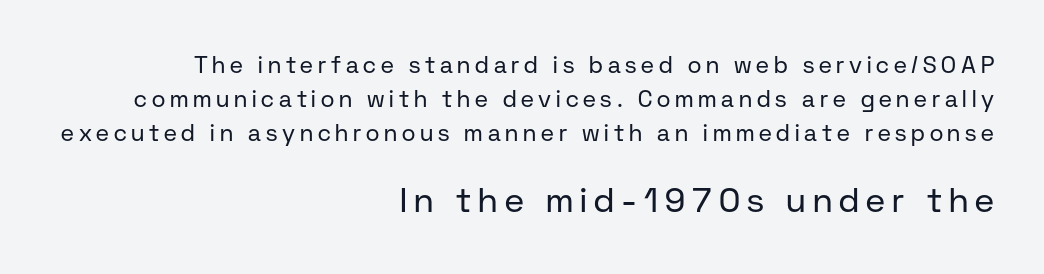
{"serif": "no", "italic": "no", "bold": "no", "weight": "regular", "width": "normal", "stroke_contrast": "low", "x_height": "medium", "monospaced": "no", "underline": "no", "align": "right", "line_spacing": "normal", "line_spacing_ratio": 1.47, "letter_spacing": "wide", "letter_spacing_em": 0.21, "larger_block": "second", "size_ratio": 1.48, "glyph_px": 34}
